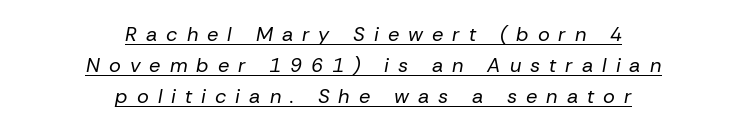
Here the glyphs are tracked loosely, breaking word shapes into spaced letters. The specimen reads as italic at a glance. The setting favours the middle, as headings and verse often do. The block of text has a typical density, with ordinary space between rows. Is the type heavy? It reads as light-to-regular instead. You can see a thin bar hugging the bottom of the glyphs.
